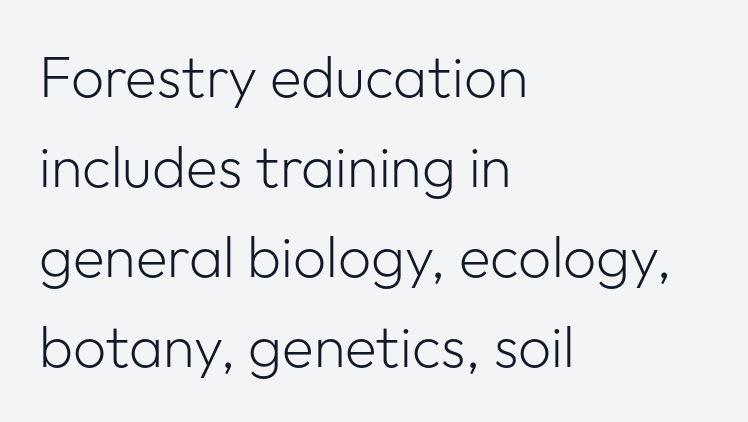
Q: Is the text bold? A: No.
Q: Is the text italic (slanted)? A: No, it is upright.
Q: Is the typeface a serif or a sans-serif typeface? A: Sans-serif.
Q: Is the text underlined? A: No.
Q: How is the paragraph aligned? A: Left-aligned.
Q: Is the spacing between letters normal or unusually wide? A: Normal.
Q: Is the spacing between lines tight, normal or loose? A: Normal.
Q: Width (condensed, normal, or wide)? A: Normal.
Q: Stroke contrast? A: Low.
Q: x-height? A: Medium.
Q: Monospaced? A: No.
